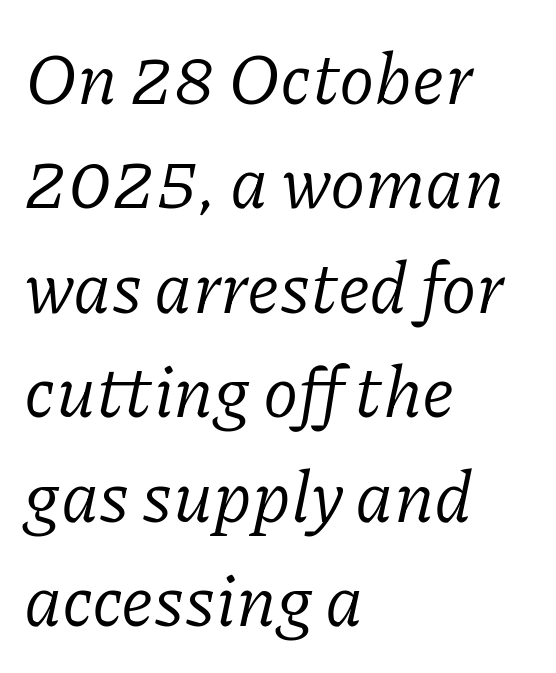
The image shows 72 px regular-weight serif type, italic (leaning right); set left-aligned, normal line spacing (1.45x), normal letter spacing, not underlined; low stroke contrast and a medium x-height.
